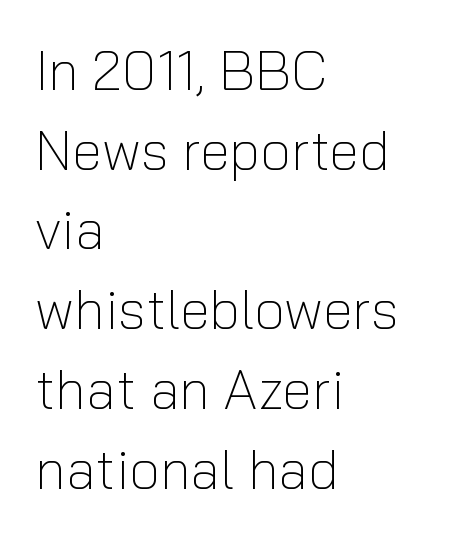
The image shows 55 px light sans-serif type, upright; set left-aligned, normal line spacing (1.45x), normal letter spacing, not underlined; low stroke contrast and a medium x-height.
